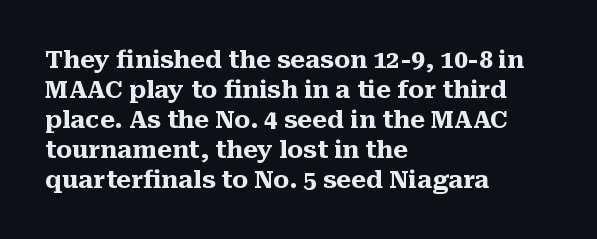
{"italic": "no", "bold": "yes", "underline": "no", "align": "left", "line_spacing": "normal", "line_spacing_ratio": 1.25, "letter_spacing": "normal", "letter_spacing_em": 0.0, "glyph_px": 24}
